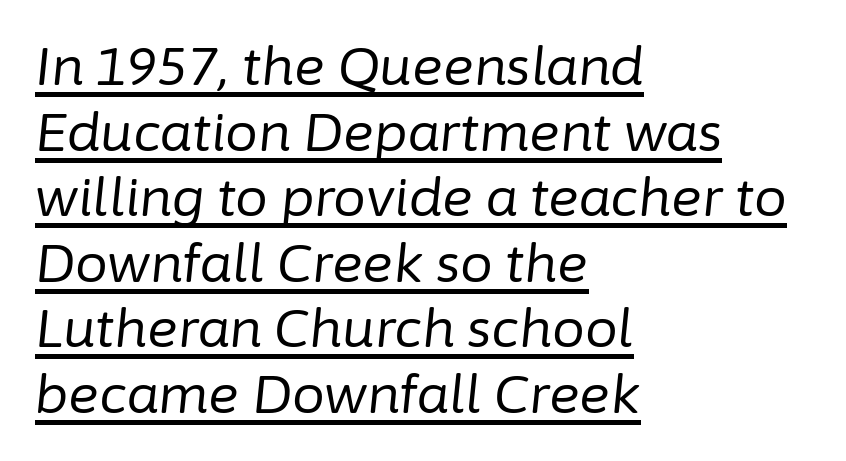
{"italic": "yes", "lean": "right", "slant_degrees": 6, "bold": "no", "weight": "regular", "width": "normal", "stroke_contrast": "low", "x_height": "medium", "monospaced": "no", "underline": "yes", "align": "left", "line_spacing": "normal", "line_spacing_ratio": 1.26, "letter_spacing": "normal", "letter_spacing_em": 0.0, "glyph_px": 52}
